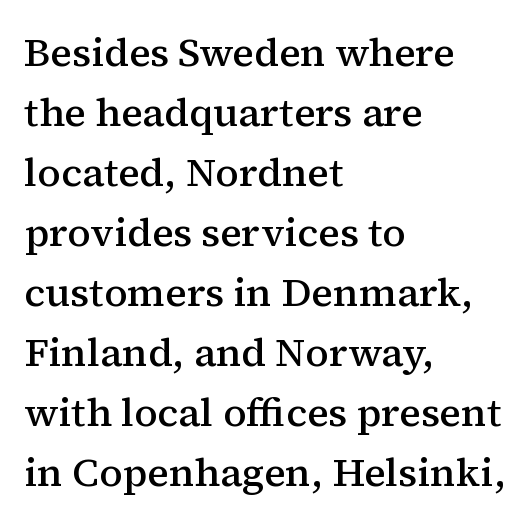
The image shows 40 px semibold serif type, upright; set left-aligned, normal line spacing (1.5x), normal letter spacing, not underlined; medium stroke contrast and a medium x-height.
